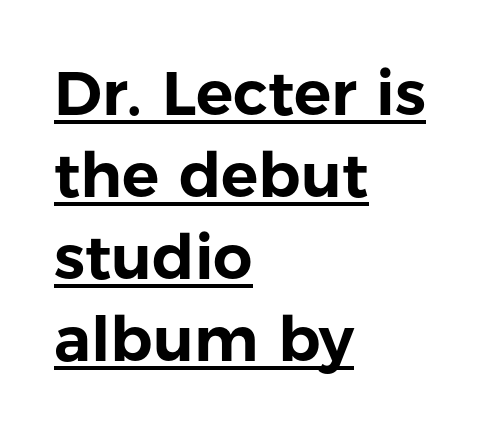
The image shows 62 px sans-serif type, upright; set left-aligned, normal line spacing (1.32x), normal letter spacing, underlined; low stroke contrast and a medium x-height.
